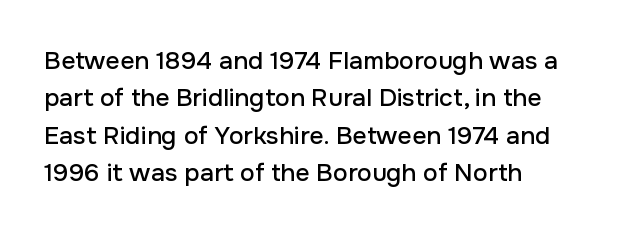
The image shows 25 px text type, upright; set normal line spacing (1.5x), normal letter spacing, not underlined.
